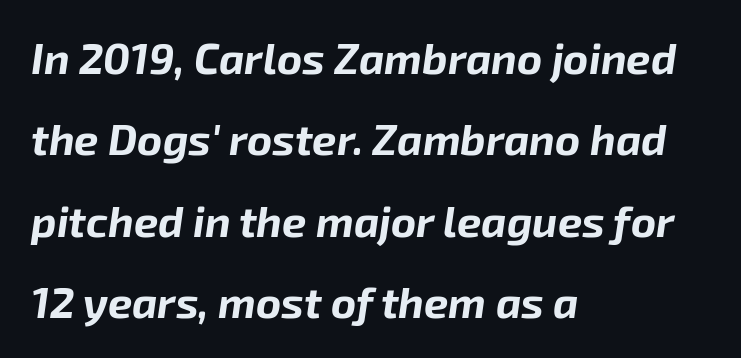
{"italic": "yes", "lean": "right", "slant_degrees": 8, "bold": "yes", "weight": "bold", "width": "normal", "stroke_contrast": "low", "x_height": "medium", "monospaced": "no", "underline": "no", "align": "left", "line_spacing_ratio": 1.89, "letter_spacing": "normal", "letter_spacing_em": 0.0, "glyph_px": 43}
